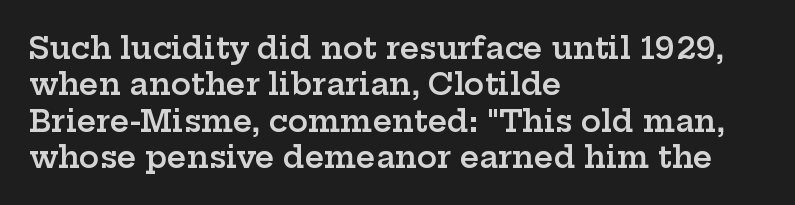
Unmarked baselines from the first word to the last. Stems and bowls a touch heavier than normal — semibold. The compositor pushed each line to the left boundary. A typesetter would mark this as roman, not italic.
